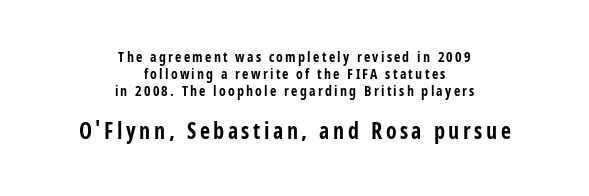
The image shows 22 px bold type, upright; set centered, line spacing 1.21x, not underlined; the second (bottom) block is 1.57x larger.
